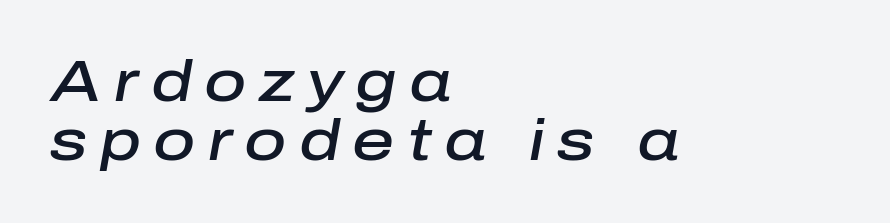
{"italic": "yes", "lean": "right", "slant_degrees": 10, "bold": "semi", "weight": "semibold", "width": "normal", "stroke_contrast": "low", "x_height": "medium", "monospaced": "no", "underline": "no", "align": "left", "line_spacing": "tight", "line_spacing_ratio": 1.01, "letter_spacing": "wide", "letter_spacing_em": 0.21, "glyph_px": 58}
